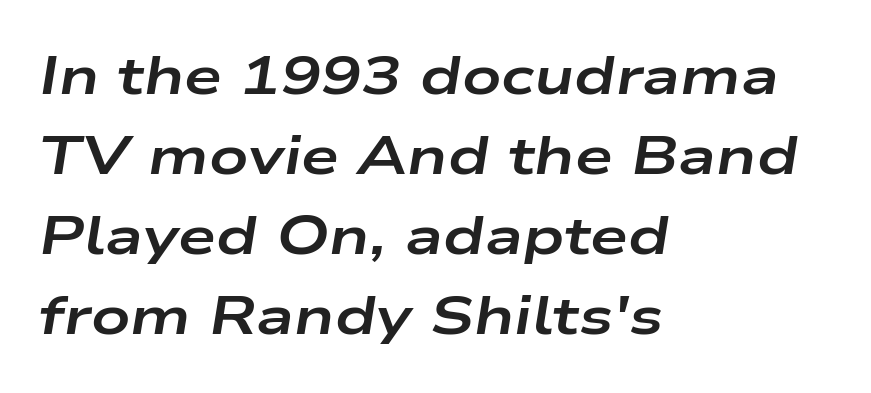
Q: Is the text bold? A: Yes.
Q: Is the text italic (slanted)? A: Yes, it leans right by about 9 degrees.
Q: Is the text underlined? A: No.
Q: How is the paragraph aligned? A: Left-aligned.
Q: Is the spacing between letters normal or unusually wide? A: Normal.
Q: Is the spacing between lines tight, normal or loose? A: Normal.
Q: Width (condensed, normal, or wide)? A: Wide.
Q: Stroke contrast? A: Low.
Q: x-height? A: Medium.
Q: Monospaced? A: No.
